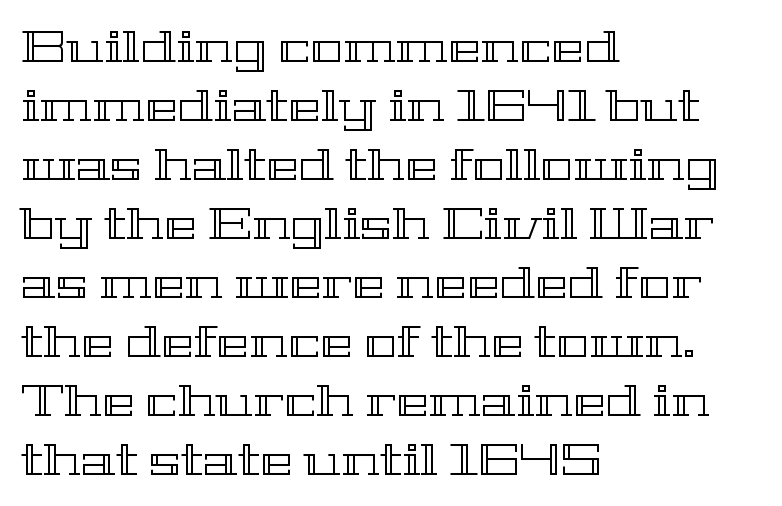
{"italic": "no", "width": "wide", "x_height": "medium", "monospaced": "no", "underline": "no", "align": "left", "line_spacing": "normal", "line_spacing_ratio": 1.34, "letter_spacing": "normal", "letter_spacing_em": 0.0, "glyph_px": 44}
